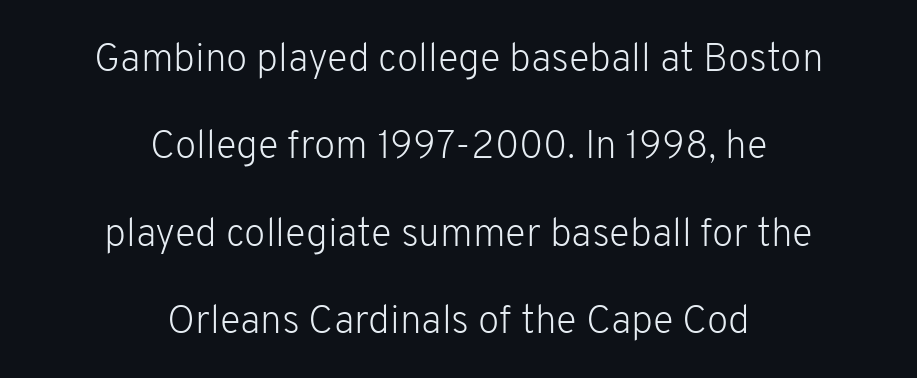
{"serif": "no", "italic": "no", "bold": "no", "weight": "light", "width": "normal", "stroke_contrast": "low", "x_height": "medium", "monospaced": "no", "underline": "no", "align": "center", "line_spacing": "loose", "line_spacing_ratio": 2.24, "letter_spacing": "normal", "letter_spacing_em": 0.0, "glyph_px": 39}
